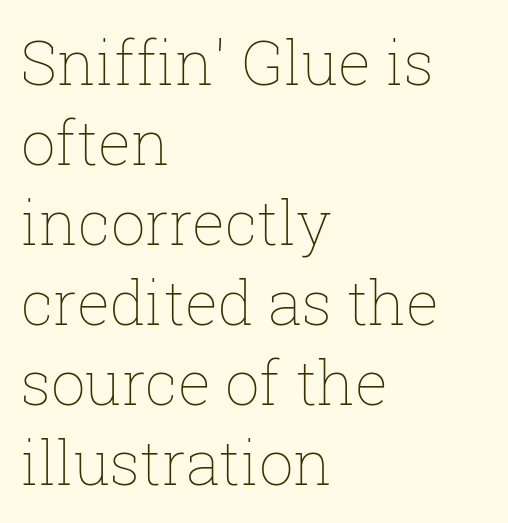
The characters are drawn with everyday or finer stroke widths. Notice how the passage keeps a crisp vertical edge on the left only. Compared with typical body copy, the letter spacing here is the same. Descenders hang freely into open space. The passage shown is typed in a proportional face where columns would drift. The lettering stays uniformly vertical, giving the passage a roman look.
